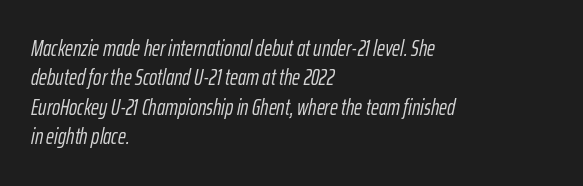
Q: Is the text bold? A: No.
Q: Is the text italic (slanted)? A: Yes, it leans right by about 12 degrees.
Q: Is the text underlined? A: No.
Q: How is the paragraph aligned? A: Left-aligned.
Q: Is the spacing between letters normal or unusually wide? A: Normal.
Q: Is the spacing between lines tight, normal or loose? A: Normal.
